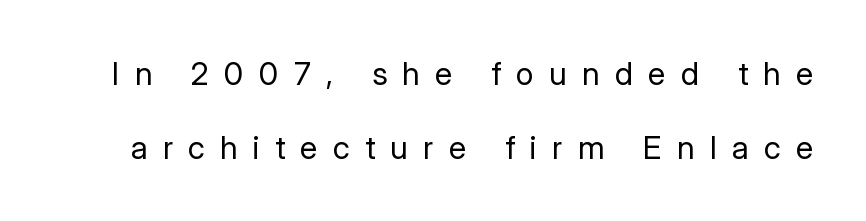
The face used here is rendered with a markedly widened letterfit. Look at the bottom of the vertical strokes: they stop flat, with no serifs. The passage shown is typed in a proportional face where columns would drift. The leading is generous, giving the passage an open texture. The gap between lines stays unmarked. The passage shown is not bold in any degree.
